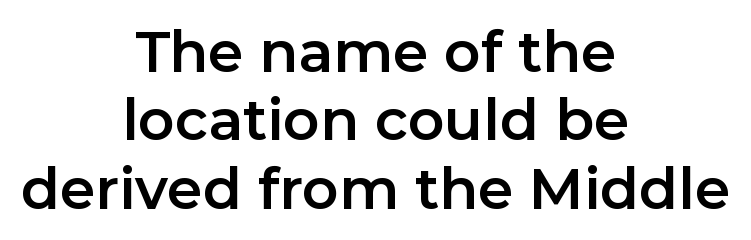
The image shows 57 px sans-serif type, upright; set centered, line spacing 1.2x, normal letter spacing, not underlined; low stroke contrast and a medium x-height.
